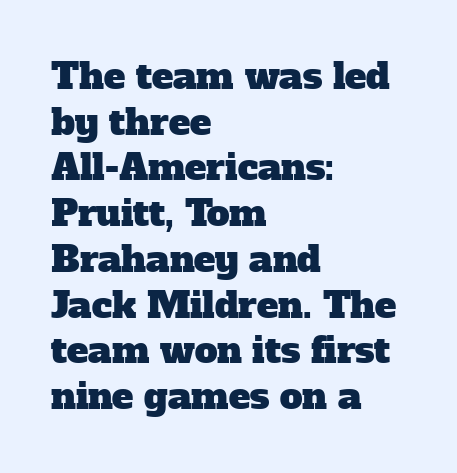
Words float on clear page, feet unadorned. A typesetter would call this leading conventional body-copy spacing. These lines are rendered in a variable-pitch font. The line texture is even and compact thanks to regular tracking.
